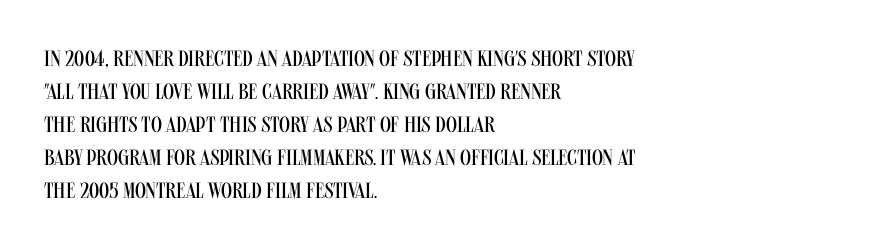
{"italic": "no", "bold": "no", "underline": "no", "align": "left", "line_spacing": "normal", "line_spacing_ratio": 1.5, "letter_spacing": "normal", "letter_spacing_em": 0.0, "glyph_px": 22}
